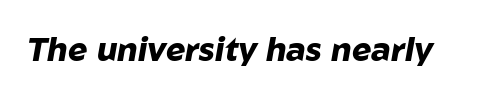
{"italic": "yes", "lean": "right", "slant_degrees": 10, "bold": "yes", "weight": "heavy", "width": "normal", "stroke_contrast": "low", "x_height": "medium", "monospaced": "no", "underline": "no", "letter_spacing": "normal", "letter_spacing_em": 0.0, "glyph_px": 33}
